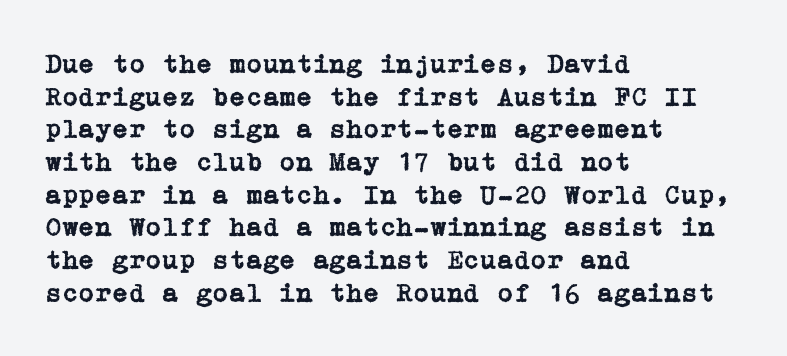
The image shows 27 px text type, upright; set left-aligned, line spacing 1.21x, normal letter spacing, not underlined.
